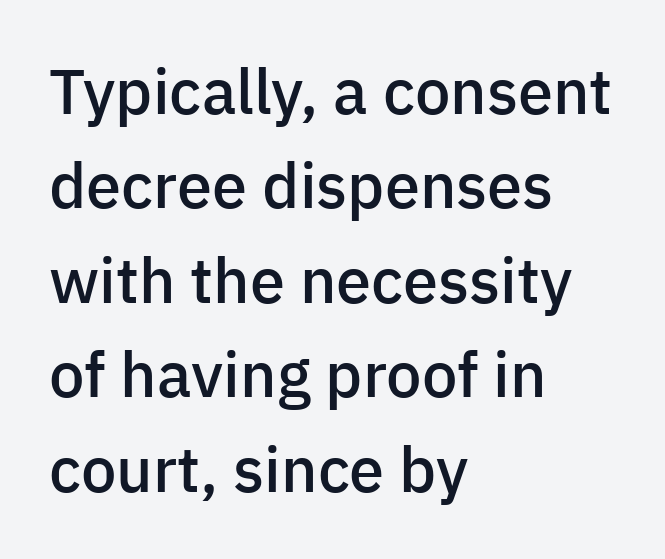
Q: Is the text bold? A: Semi-bold.
Q: Is the text italic (slanted)? A: No, it is upright.
Q: Is the typeface a serif or a sans-serif typeface? A: Sans-serif.
Q: Is the text underlined? A: No.
Q: How is the paragraph aligned? A: Left-aligned.
Q: Is the spacing between letters normal or unusually wide? A: Normal.
Q: Is the spacing between lines tight, normal or loose? A: Normal.
Q: Width (condensed, normal, or wide)? A: Normal.
Q: Stroke contrast? A: Low.
Q: x-height? A: Medium.
Q: Monospaced? A: No.
